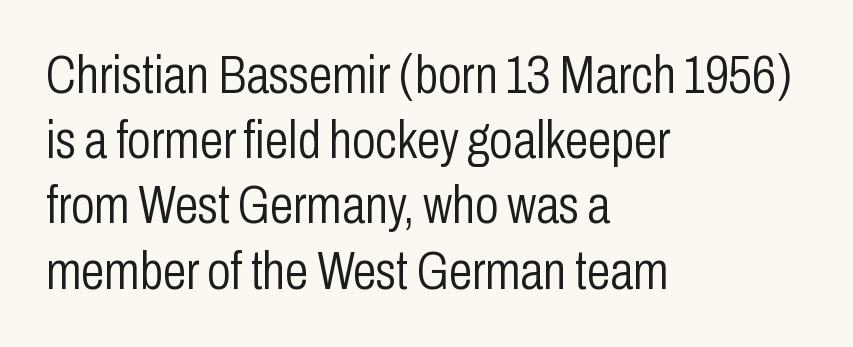
Q: Is the text bold? A: No.
Q: Is the text italic (slanted)? A: No, it is upright.
Q: Is the typeface a serif or a sans-serif typeface? A: Sans-serif.
Q: Is the text underlined? A: No.
Q: How is the paragraph aligned? A: Left-aligned.
Q: Is the spacing between letters normal or unusually wide? A: Normal.
Q: Width (condensed, normal, or wide)? A: Condensed.
Q: Stroke contrast? A: Low.
Q: x-height? A: Medium.
Q: Monospaced? A: No.
